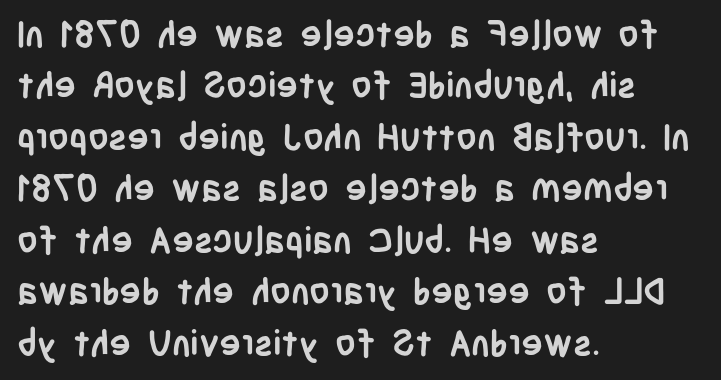
The image shows 36 px semibold, condensed sans-serif type, upright; set left-aligned, normal line spacing (1.43x), normal letter spacing, not underlined; low stroke contrast and a large x-height.
